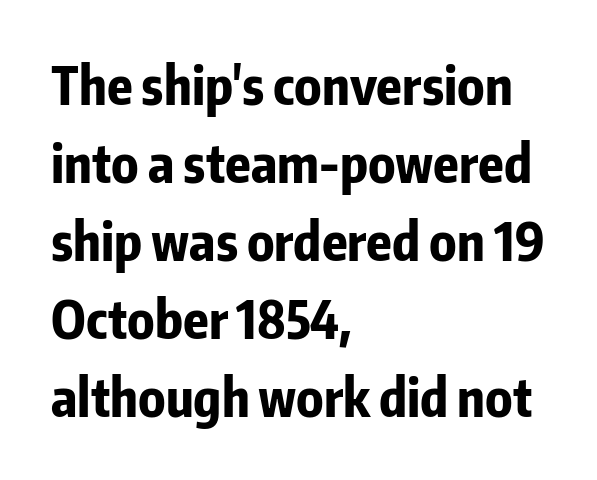
{"serif": "no", "italic": "no", "bold": "yes", "weight": "bold", "width": "condensed", "stroke_contrast": "low", "x_height": "medium", "monospaced": "no", "underline": "no", "align": "left", "line_spacing": "normal", "line_spacing_ratio": 1.5, "letter_spacing": "normal", "letter_spacing_em": 0.0, "glyph_px": 52}
